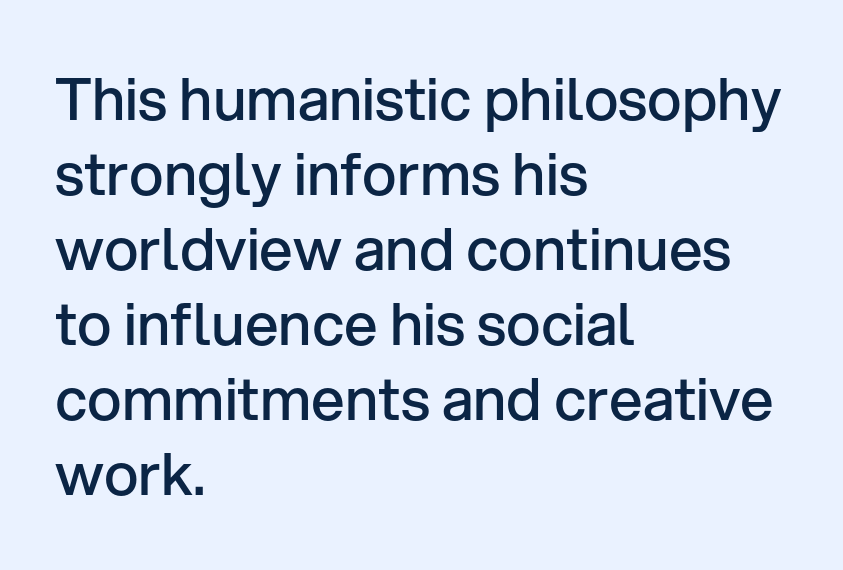
The image shows 59 px semibold sans-serif type, upright; set left-aligned, normal line spacing (1.27x), normal letter spacing, not underlined; low stroke contrast and a medium x-height.
